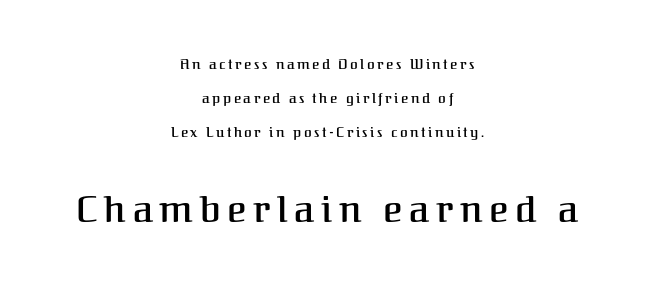
You can tell from the footed stems that serif type was used. Visually, the bottom section dominates because its glyphs are scaled up. The typography opts for an upright posture over an oblique one. Reading down the block, each line starts at a different indent, mirrored at its end. The strip under each line holds only bare page. Leading is clearly above the norm, producing a sparse column.
